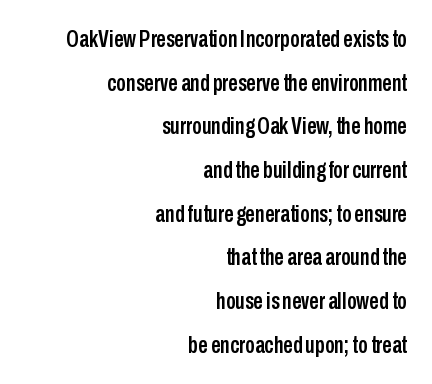
Q: Is the text italic (slanted)? A: No, it is upright.
Q: Is the text underlined? A: No.
Q: How is the paragraph aligned? A: Right-aligned.
Q: Is the spacing between letters normal or unusually wide? A: Normal.
